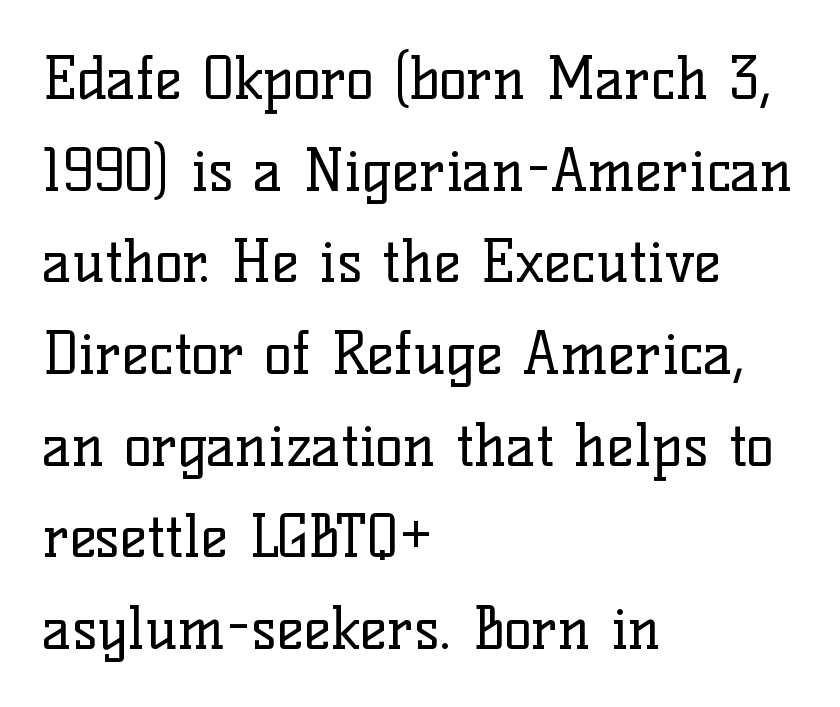
{"serif": "yes", "italic": "no", "bold": "no", "weight": "regular", "width": "normal", "stroke_contrast": "low", "x_height": "medium", "monospaced": "no", "underline": "no", "align": "left", "line_spacing": "normal", "line_spacing_ratio": 1.58, "letter_spacing": "normal", "letter_spacing_em": 0.0, "glyph_px": 58}
